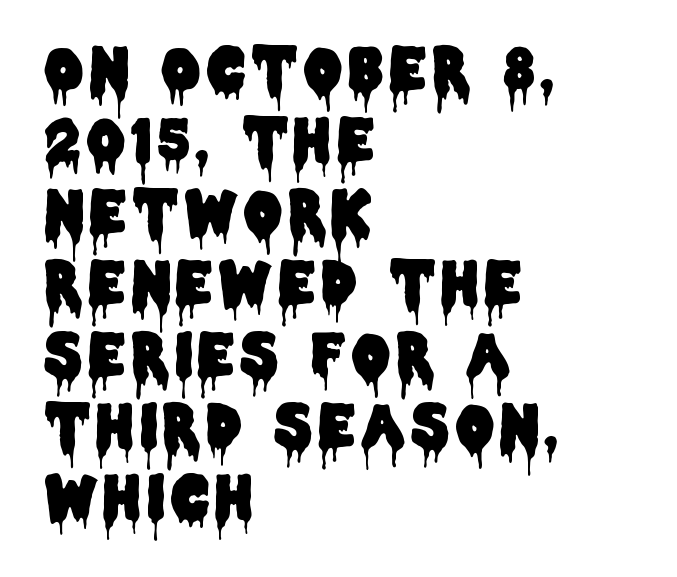
These lines are rendered in a variable-pitch font. Each letter's strokes conclude bluntly, with no projecting serifs. Descenders are the only things crossing below the line. Vertical strokes here are truly vertical. Typeset ragged right — the left edge is the straight one.
